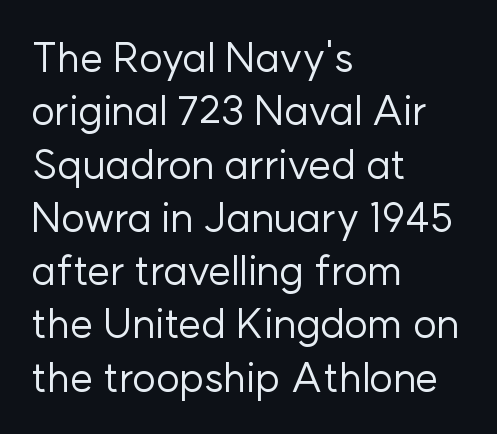
The image shows 41 px regular-weight sans-serif type, upright; set left-aligned, normal line spacing (1.3x), normal letter spacing, not underlined; low stroke contrast and a medium x-height.
